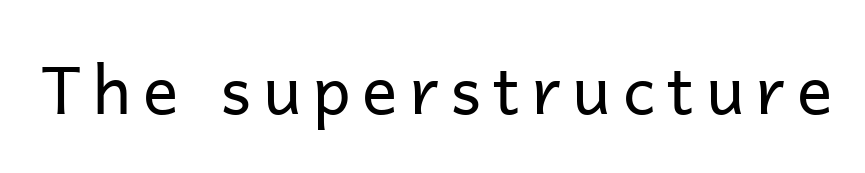
These lines were composed using upright roman letters. Each letter keeps its own natural width here, so spacing adapts to shape. Check where the strokes stop: nothing finishes them off — pure sans. These glyphs show unthickened strokes, regular width or finer. The strip under each line holds only bare page.
